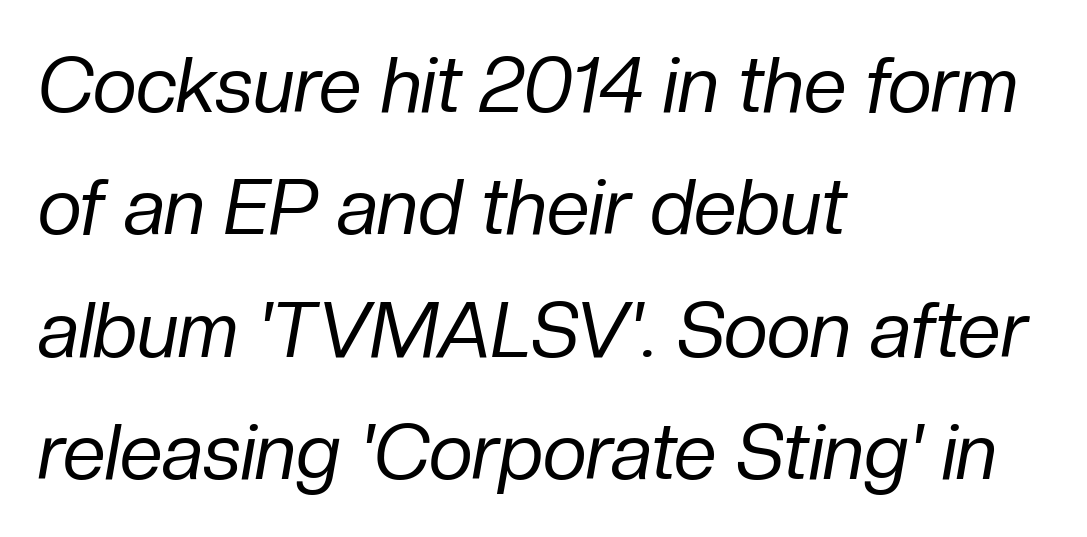
Q: Is the text bold? A: No.
Q: Is the text italic (slanted)? A: Yes, it leans right by about 10 degrees.
Q: Is the text underlined? A: No.
Q: How is the paragraph aligned? A: Left-aligned.
Q: Is the spacing between letters normal or unusually wide? A: Normal.
Q: Is the spacing between lines tight, normal or loose? A: Normal.
Q: Width (condensed, normal, or wide)? A: Normal.
Q: Stroke contrast? A: Low.
Q: x-height? A: Medium.
Q: Monospaced? A: No.
